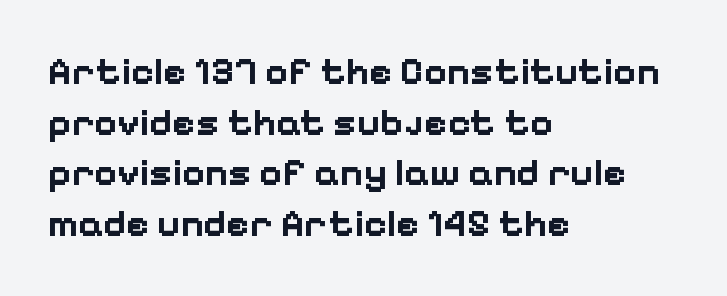
Bold? Absolutely — the strokes are thick and heavy. The designer left line spacing at the default. Looks like regular typesetting: each glyph gets only the width it needs. You could call the tracking neutral — neither tight nor loose.
